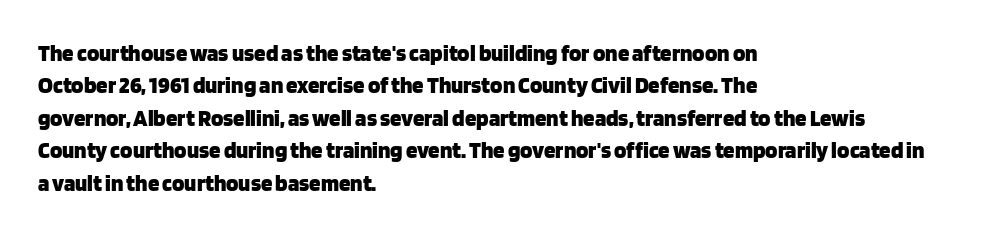
{"italic": "no", "bold": "yes", "underline": "no", "align": "left", "line_spacing": "normal", "line_spacing_ratio": 1.41, "letter_spacing": "normal", "letter_spacing_em": 0.0, "glyph_px": 23}
